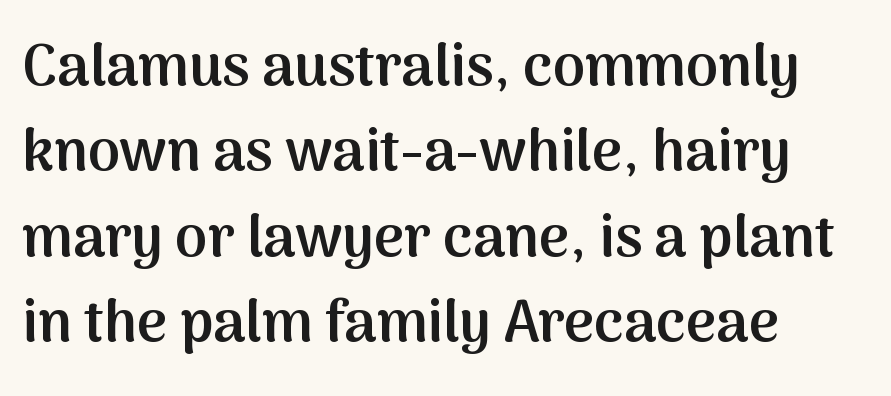
Q: Is the text bold? A: Semi-bold.
Q: Is the text italic (slanted)? A: No, it is upright.
Q: Is the typeface a serif or a sans-serif typeface? A: Sans-serif.
Q: Is the text underlined? A: No.
Q: How is the paragraph aligned? A: Left-aligned.
Q: Is the spacing between letters normal or unusually wide? A: Normal.
Q: Is the spacing between lines tight, normal or loose? A: Normal.
Q: Width (condensed, normal, or wide)? A: Normal.
Q: Stroke contrast? A: Medium.
Q: x-height? A: Medium.
Q: Monospaced? A: No.
